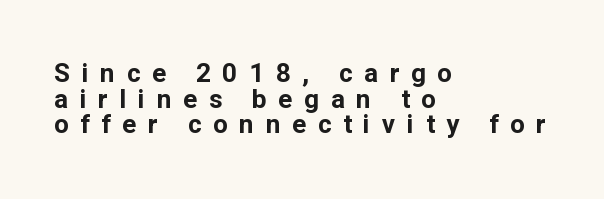
Q: Is the text bold? A: Yes.
Q: Is the text italic (slanted)? A: No, it is upright.
Q: Is the text underlined? A: No.
Q: How is the paragraph aligned? A: Left-aligned.
Q: Is the spacing between letters normal or unusually wide? A: Unusually wide.
Q: Is the spacing between lines tight, normal or loose? A: Tight.
